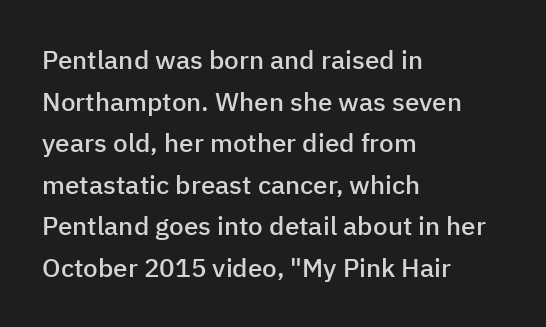
The image shows 26 px text type, upright; set left-aligned, normal line spacing (1.6x), normal letter spacing, not underlined.
